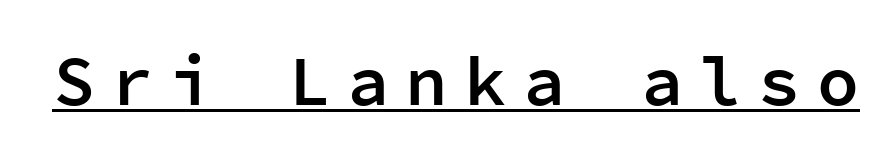
{"serif": "no", "italic": "no", "bold": "semi", "weight": "semibold", "width": "normal", "stroke_contrast": "low", "x_height": "medium", "monospaced": "yes", "underline": "yes", "letter_spacing": "wide", "letter_spacing_em": 0.24, "glyph_px": 70}
